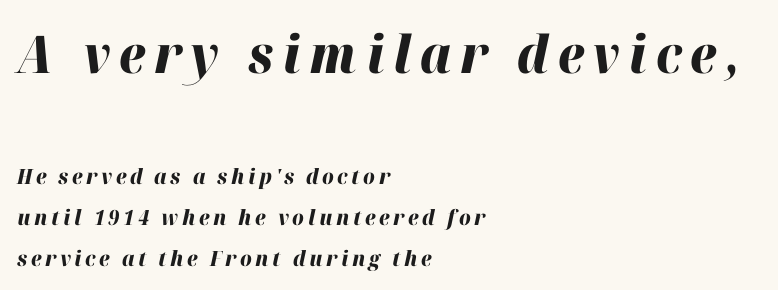
The image shows 52 px heavy type, italic (leaning right); set left-aligned, loose line spacing (1.96x), not underlined; the first (top) block is 2.48x larger; high stroke contrast and a medium x-height.
